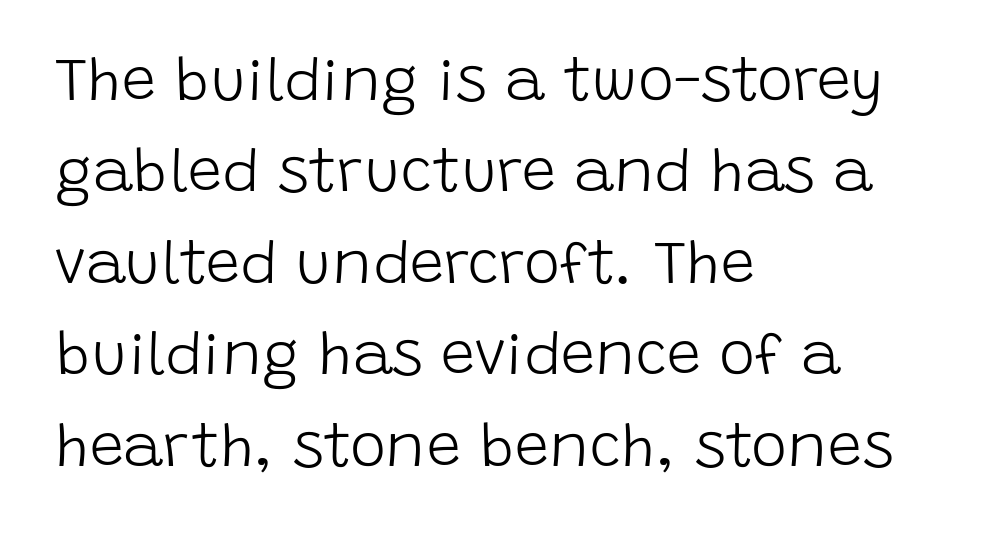
The image shows 61 px light sans-serif type, upright; set left-aligned, normal line spacing (1.5x), normal letter spacing, not underlined; low stroke contrast and a large x-height.
